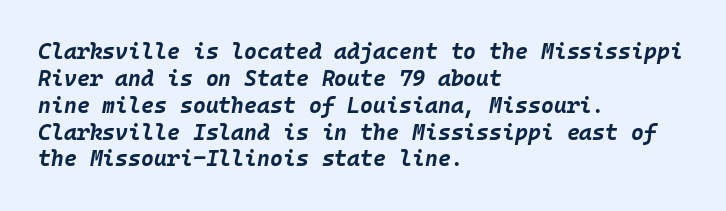
Each row of text sits above clean, open space. Is the letter spacing exaggerated? No — it looks like the ordinary default. Quick note: italic. Reading down the block, your eye returns to a fixed left position each line. Students, this is bold: see how much ink each stroke carries.
